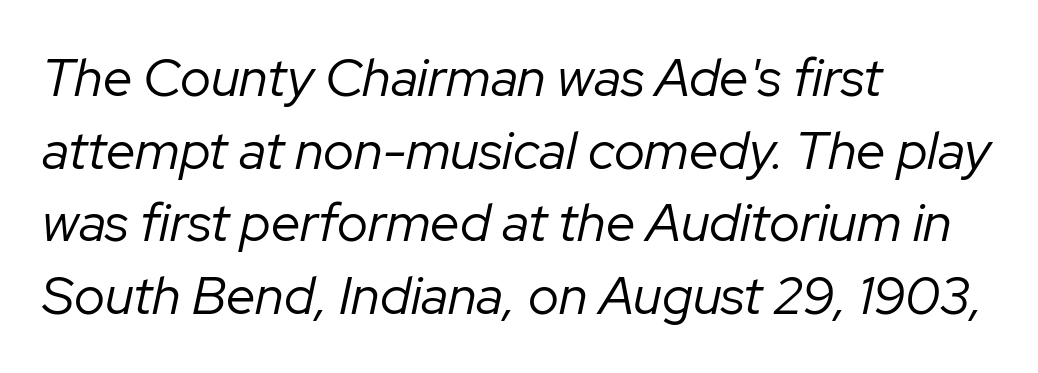
These lines are rendered in a variable-pitch font. The passage shown stacks its lines at a standard gap. Does extra space separate the letters? No, they use regular spacing. Compared with a typical body face, this is equally light or lighter still. Each row of text sits above clean, open space.
